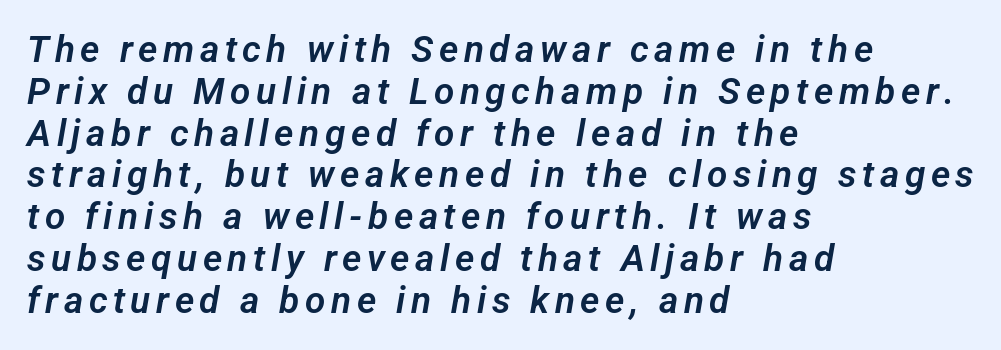
Note the varied advance widths — an 'i' is clearly narrower than an 'm'. Quick note: interline space is minimal. The passage is arranged the way most books set body copy — flush left. Has an underline been added? It has not. Letterform terminals end flat and unadorned throughout the passage.
